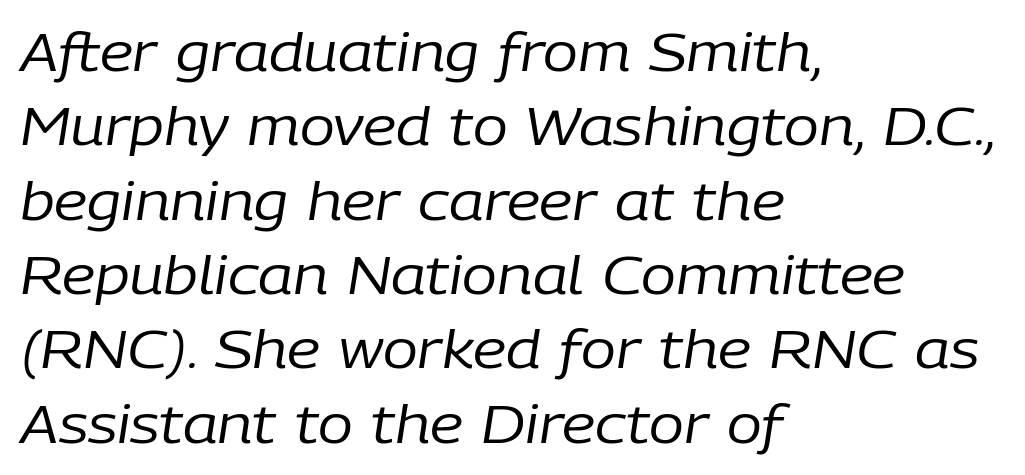
Q: Is the text bold? A: No.
Q: Is the text italic (slanted)? A: Yes, it leans right by about 9 degrees.
Q: Is the text underlined? A: No.
Q: How is the paragraph aligned? A: Left-aligned.
Q: Is the spacing between letters normal or unusually wide? A: Normal.
Q: Is the spacing between lines tight, normal or loose? A: Normal.
Q: Width (condensed, normal, or wide)? A: Normal.
Q: Stroke contrast? A: Low.
Q: x-height? A: Medium.
Q: Monospaced? A: No.
